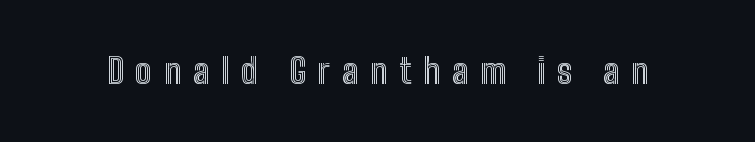
Q: Is the text italic (slanted)? A: No, it is upright.
Q: Is the text underlined? A: No.
Q: Is the spacing between letters normal or unusually wide? A: Unusually wide.
Q: Width (condensed, normal, or wide)? A: Condensed.
Q: x-height? A: Medium.
Q: Monospaced? A: No.
